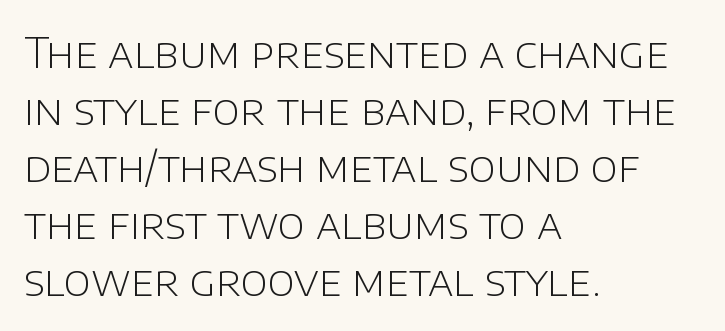
Observe the absence of serifs on each vertical stroke in this sample. Counters stay open thanks to moderate or lighter strokes. Nope, not italic — everything's standing straight. Visually the block forms a straight wall on the left and a jagged coastline on the right.
